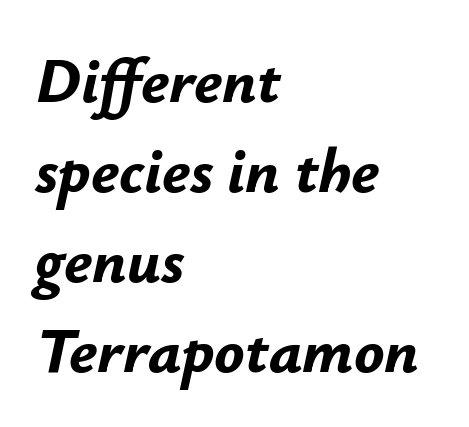
{"italic": "yes", "lean": "right", "slant_degrees": 12, "bold": "yes", "weight": "bold", "width": "normal", "stroke_contrast": "low", "x_height": "small", "monospaced": "no", "underline": "no", "align": "left", "line_spacing": "normal", "line_spacing_ratio": 1.43, "letter_spacing": "normal", "letter_spacing_em": 0.0, "glyph_px": 63}
